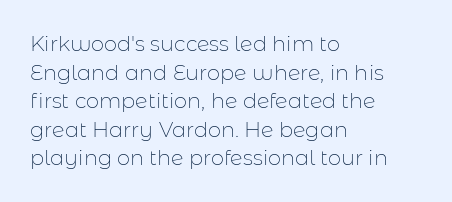
Line beginnings align vertically; line endings do not. Whoever set this chose a conventional vertical rhythm. Stroke mass is kept to a normal reading level or below. Nobody touched the tracking dial on this one.
